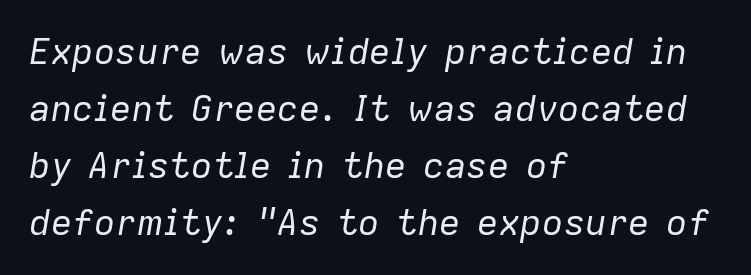
The type is set solid horizontally, with unmodified tracking. The string is rendered with underlining switched off. Slant detected: the letters are inclined. The block of text has a typical density, with ordinary space between rows.
